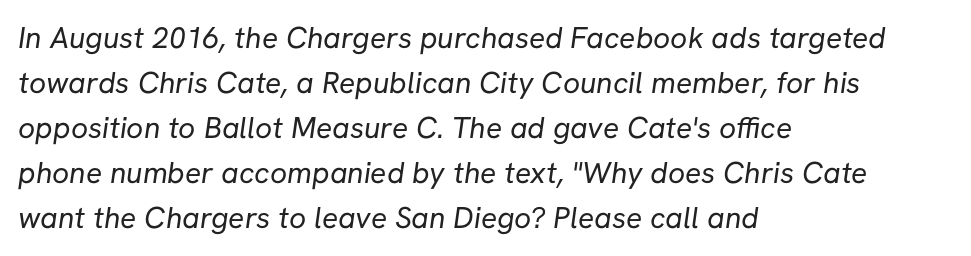
Honestly, there is no underline to notice here at all. Are there feet on the stems? There aren't — it's a sans. Looks like regular typesetting: each glyph gets only the width it needs. The rendering keeps characters at their native spacing. A classic flush-left, rag-right setting is used for this passage. In terms of leading, this rendering sits right in the middle.
